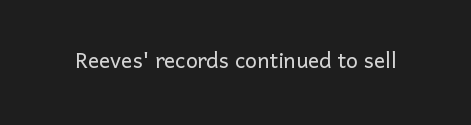
{"serif": "no", "italic": "no", "bold": "no", "weight": "light", "width": "normal", "stroke_contrast": "low", "x_height": "medium", "monospaced": "no", "underline": "no", "letter_spacing": "normal", "letter_spacing_em": 0.0, "glyph_px": 28}
